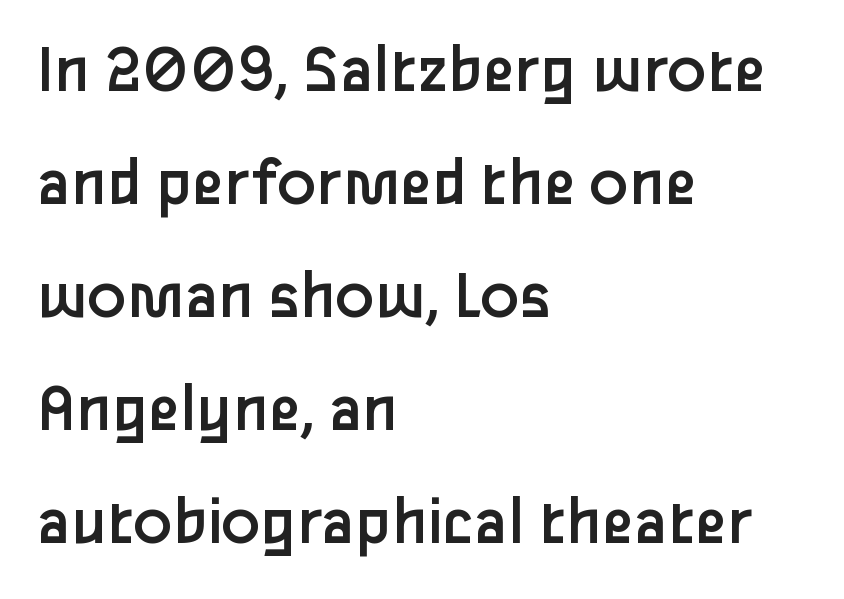
The image shows 72 px regular-weight sans-serif type, upright; set left-aligned, normal line spacing (1.57x), normal letter spacing, not underlined; low stroke contrast and a medium x-height.
